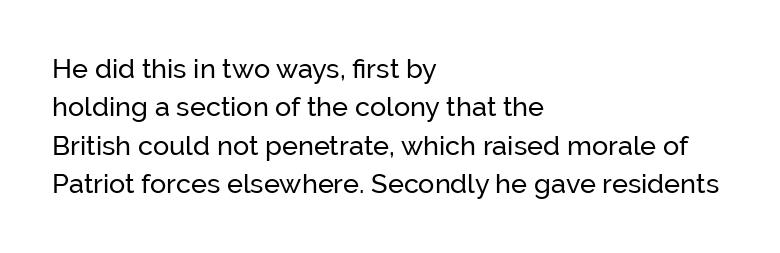
Q: Is the text italic (slanted)? A: No, it is upright.
Q: Is the text underlined? A: No.
Q: How is the paragraph aligned? A: Left-aligned.
Q: Is the spacing between letters normal or unusually wide? A: Normal.
Q: Is the spacing between lines tight, normal or loose? A: Normal.
